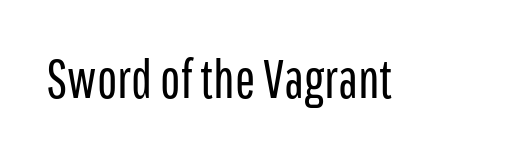
Q: Is the text bold? A: No.
Q: Is the text italic (slanted)? A: No, it is upright.
Q: Is the typeface a serif or a sans-serif typeface? A: Sans-serif.
Q: Is the text underlined? A: No.
Q: Is the spacing between letters normal or unusually wide? A: Normal.
Q: Width (condensed, normal, or wide)? A: Condensed.
Q: Stroke contrast? A: Low.
Q: x-height? A: Medium.
Q: Monospaced? A: No.
